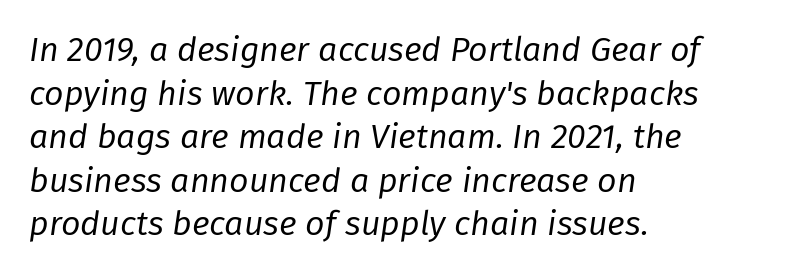
The image shows 34 px regular-weight type, italic (leaning right); set left-aligned, normal line spacing (1.28x), normal letter spacing, not underlined; low stroke contrast and a medium x-height.
